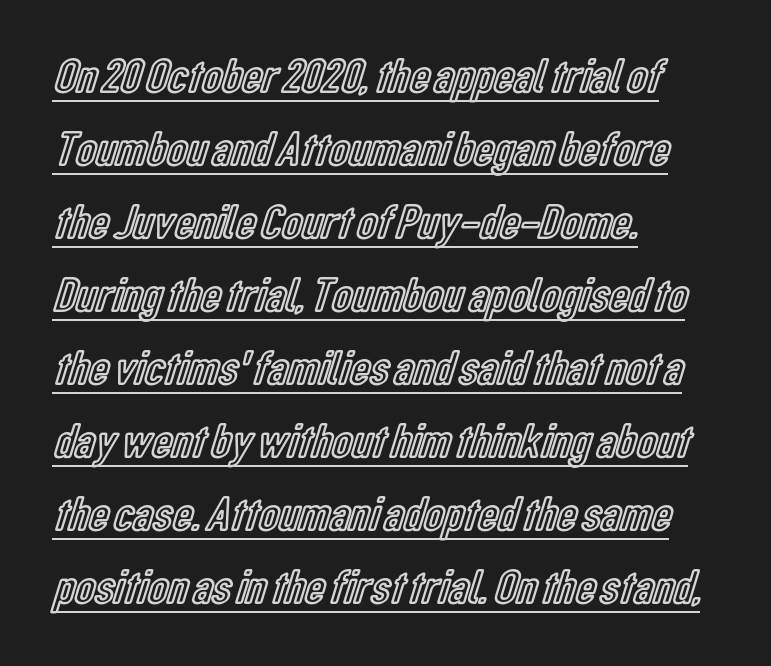
{"width": "condensed", "x_height": "medium", "monospaced": "no", "underline": "yes", "align": "left", "line_spacing": "normal", "line_spacing_ratio": 1.49, "letter_spacing": "normal", "letter_spacing_em": 0.0, "glyph_px": 49}
